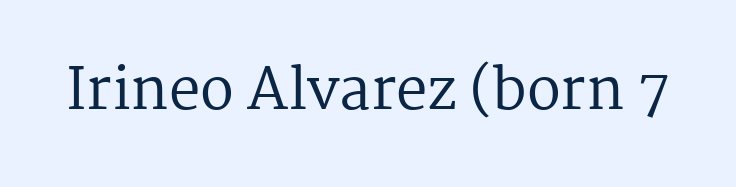
The image shows 56 px regular-weight serif type, upright; set normal letter spacing, not underlined; medium stroke contrast and a medium x-height.
